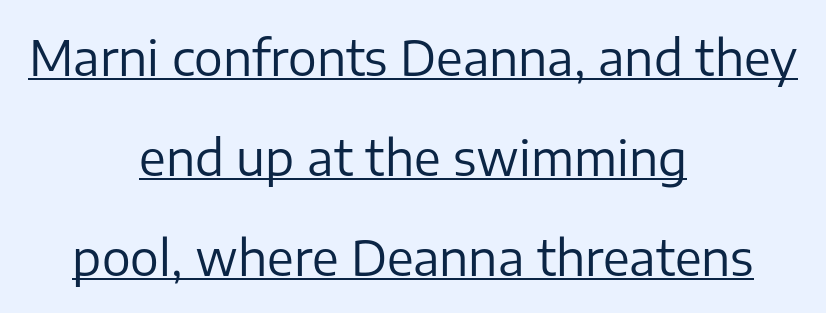
{"serif": "no", "italic": "no", "bold": "no", "weight": "regular", "width": "normal", "stroke_contrast": "low", "x_height": "medium", "monospaced": "no", "underline": "yes", "align": "center", "line_spacing": "loose", "line_spacing_ratio": 2.08, "letter_spacing": "normal", "letter_spacing_em": 0.0, "glyph_px": 48}
